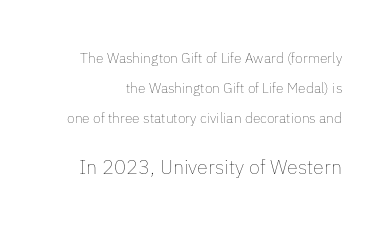
The image shows 20 px text type, upright; set loose line spacing (2.13x), normal letter spacing, not underlined; the second (bottom) block is 1.43x larger.
